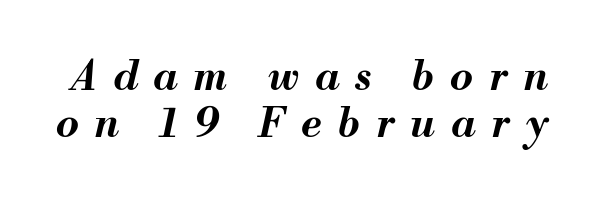
Weight: bold. The typography opts for an oblique posture over an upright one. Line spacing here is tight. Letter spacing: wide. This sample has the flowing, uneven cadence of proportional lettering. The baseline area is clear.
